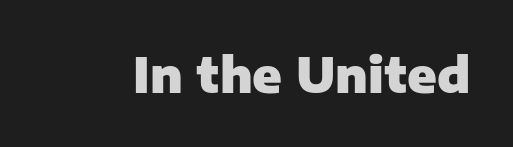
Q: Is the text bold? A: Yes.
Q: Is the text italic (slanted)? A: No, it is upright.
Q: Is the typeface a serif or a sans-serif typeface? A: Sans-serif.
Q: Is the text underlined? A: No.
Q: Is the spacing between letters normal or unusually wide? A: Normal.
Q: Width (condensed, normal, or wide)? A: Normal.
Q: Stroke contrast? A: Low.
Q: x-height? A: Medium.
Q: Monospaced? A: No.
